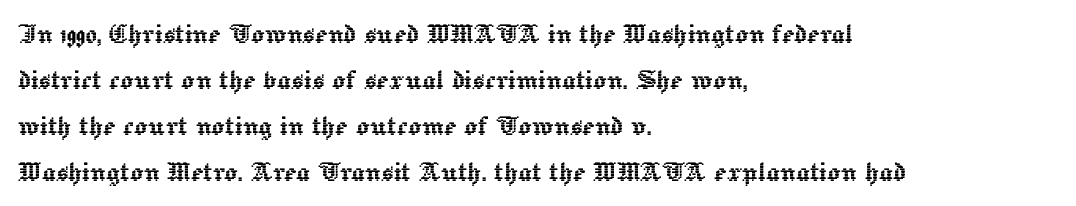
Quick note: not italic, upright. This rendering leaves character spacing at its baseline value. Honestly, there is no underline to notice here at all. If you drew a ruler down the left edge, every line would touch it. You could not count columns in this text — the font is proportionally spaced.
